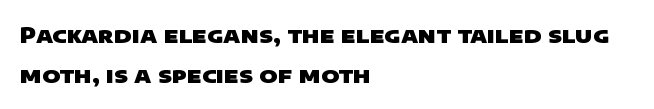
Q: Is the text bold? A: Yes.
Q: Is the text underlined? A: No.
Q: How is the paragraph aligned? A: Left-aligned.
Q: Is the spacing between letters normal or unusually wide? A: Normal.
